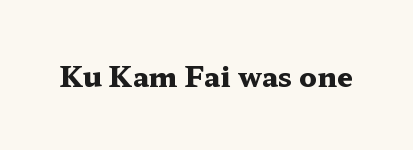
Do the characters align in a grid? No, the font is proportional. To sum up the face: it has serifs. The zone under the glyphs is completely vacant. Spacing between characters is what you'd get straight out of the box.
